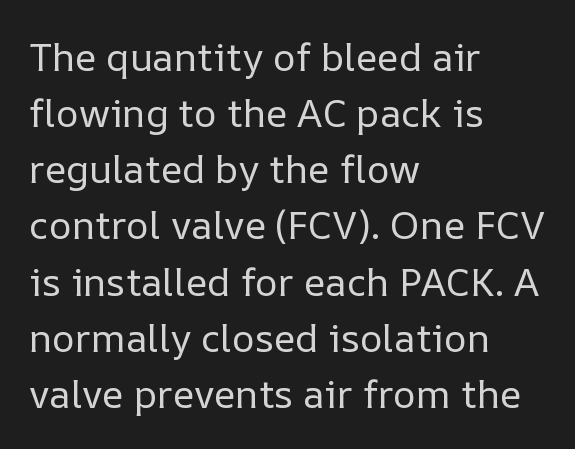
{"italic": "no", "bold": "no", "weight": "regular", "width": "normal", "stroke_contrast": "low", "x_height": "medium", "monospaced": "no", "underline": "no", "align": "left", "line_spacing": "normal", "line_spacing_ratio": 1.44, "letter_spacing": "normal", "letter_spacing_em": 0.0, "glyph_px": 39}
